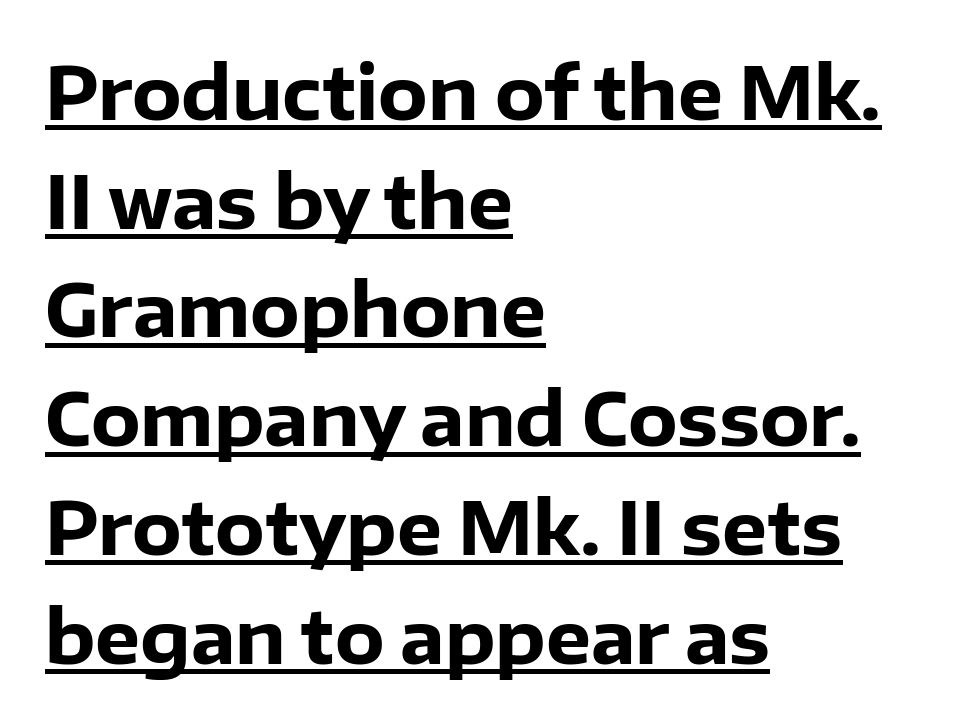
The image shows 72 px heavy sans-serif type, upright; set left-aligned, normal line spacing (1.51x), normal letter spacing, underlined; low stroke contrast and a medium x-height.
